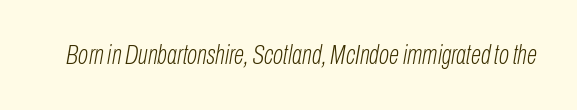
Compared with a typical body face, this is equally light or lighter still. The words here are not underlined. Each word holds together tightly as a unit, with standard inter-letter gaps. The rendering applies a slant to the glyphs.
